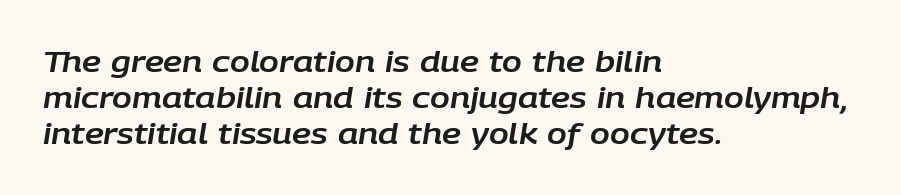
Notice how the passage keeps a crisp vertical edge on the left only. Line spacing here is normal. The passage shown is not underscored anywhere. A typesetter would call this proportional, since set widths differ per character.
